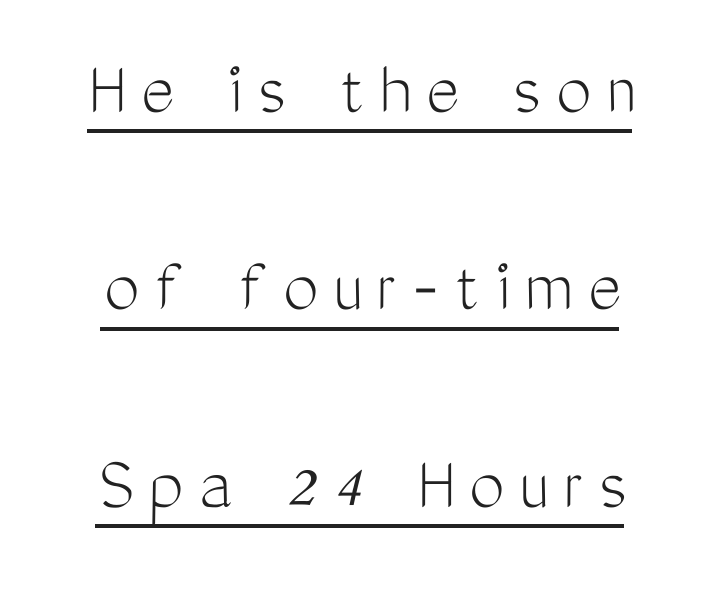
Caption: lettering with a line underneath. Does the lettering tilt? It doesn't — this is upright. Stroke thickness stays within the range of a standard reading face or lighter. The typeface chosen for these lines omits serifs. Line spacing here is loose. Look at the tracking — it's clearly loosened, letters drifting apart.
